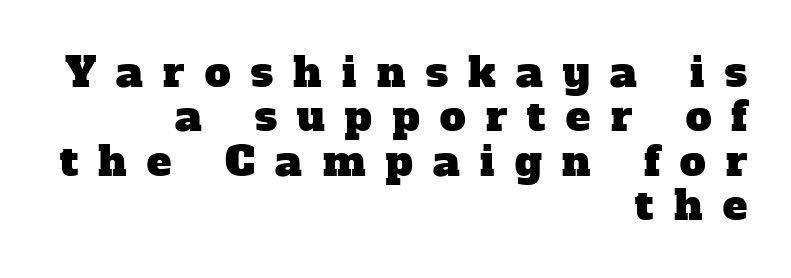
Is this a fixed-width face? No — the glyphs have proportional, varying widths. The typesetter chose a ragged-left arrangement here. The baseline area is clear. Rows of type sit shoulder to shoulder in the vertical direction.
